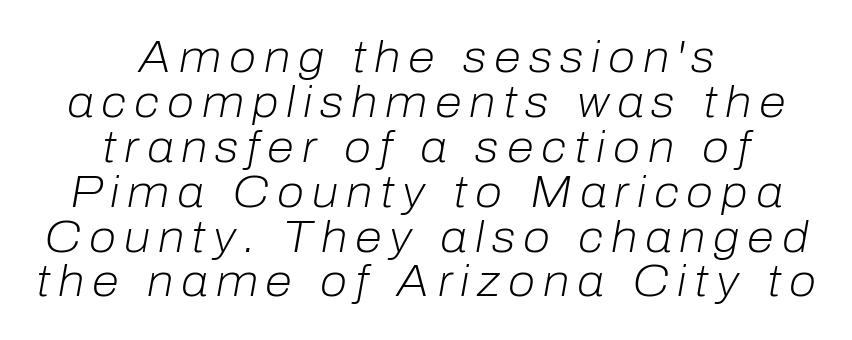
{"italic": "yes", "lean": "right", "slant_degrees": 10, "bold": "no", "weight": "light", "width": "normal", "stroke_contrast": "low", "x_height": "medium", "monospaced": "no", "underline": "no", "align": "center", "line_spacing": "tight", "line_spacing_ratio": 1.02, "glyph_px": 44}
